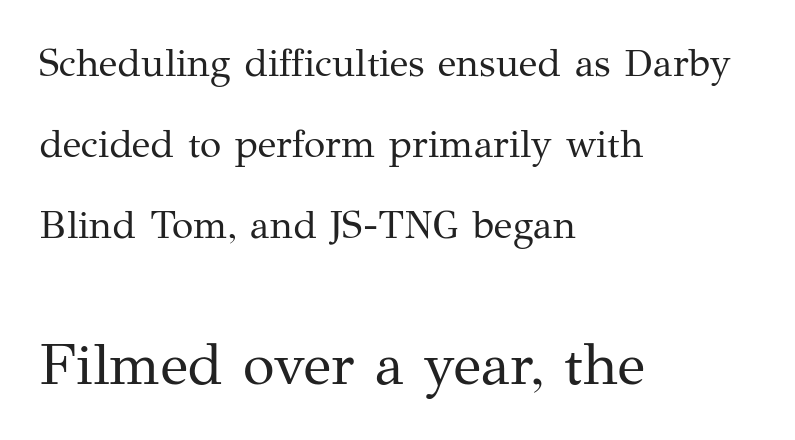
Note: serifs present on the glyphs. Unmarked baselines from the first word to the last. You could call the tracking neutral — neither tight nor loose. This layout puts the modest block above and the oversized block below.
